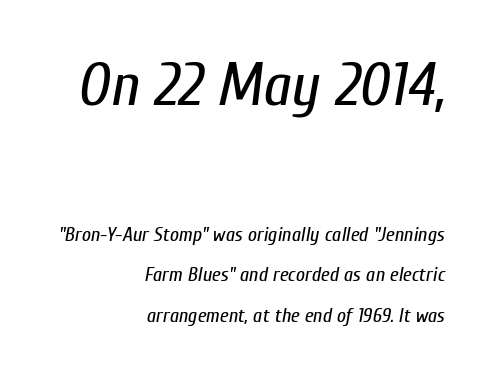
Q: Is the text bold? A: No.
Q: Is the text italic (slanted)? A: Yes, it leans right by about 10 degrees.
Q: Is the text underlined? A: No.
Q: How is the paragraph aligned? A: Right-aligned.
Q: Is the spacing between letters normal or unusually wide? A: Normal.
Q: Is the spacing between lines tight, normal or loose? A: Loose.
Q: Which block of text is set in a larger size, the first (top) or the second (bottom)? A: The first (top) one.
Q: Width (condensed, normal, or wide)? A: Condensed.
Q: Stroke contrast? A: Low.
Q: x-height? A: Medium.
Q: Monospaced? A: No.
